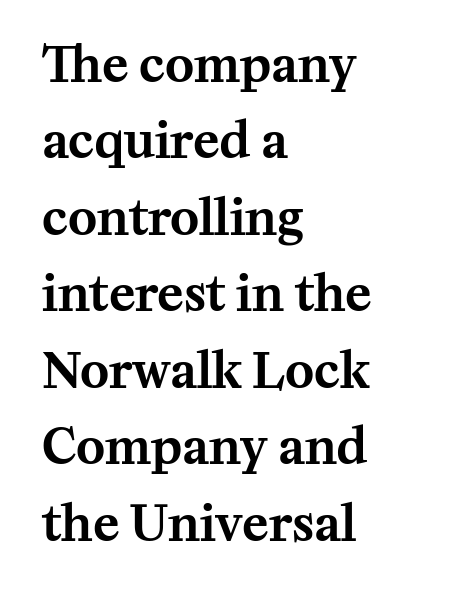
The image shows 49 px serif type, upright; set left-aligned, normal line spacing (1.56x), normal letter spacing, not underlined; medium stroke contrast and a medium x-height.
